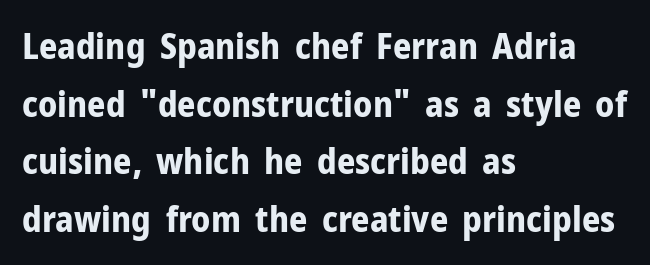
Q: Is the text bold? A: Yes.
Q: Is the text italic (slanted)? A: No, it is upright.
Q: Is the typeface a serif or a sans-serif typeface? A: Sans-serif.
Q: Is the text underlined? A: No.
Q: How is the paragraph aligned? A: Left-aligned.
Q: Is the spacing between letters normal or unusually wide? A: Normal.
Q: Is the spacing between lines tight, normal or loose? A: Normal.
Q: Width (condensed, normal, or wide)? A: Normal.
Q: Stroke contrast? A: Low.
Q: x-height? A: Medium.
Q: Monospaced? A: No.
